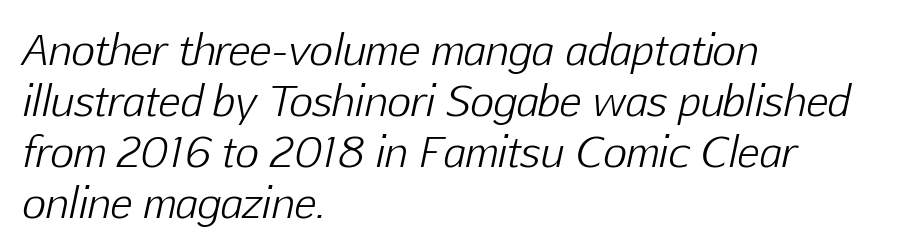
{"italic": "yes", "lean": "right", "slant_degrees": 12, "bold": "no", "weight": "light", "width": "normal", "stroke_contrast": "low", "x_height": "medium", "monospaced": "no", "underline": "no", "align": "left", "line_spacing_ratio": 1.24, "letter_spacing": "normal", "letter_spacing_em": 0.0, "glyph_px": 41}
